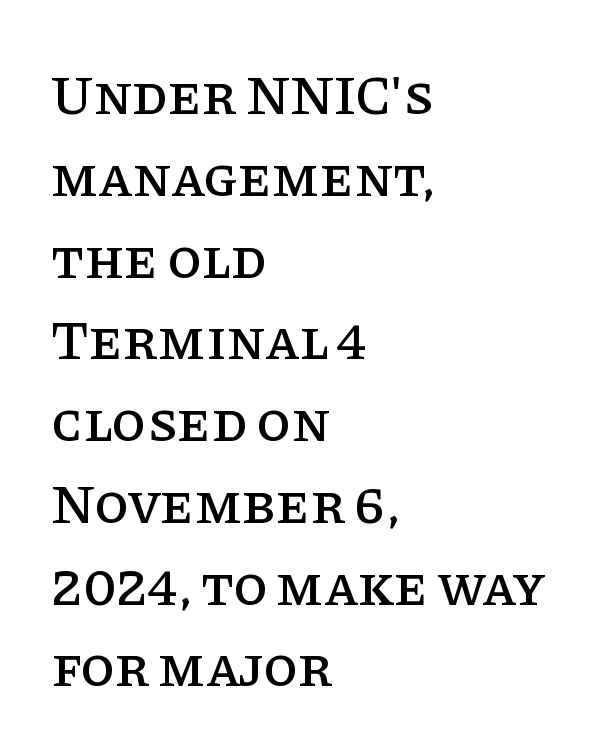
Q: Is the text italic (slanted)? A: No, it is upright.
Q: Is the typeface a serif or a sans-serif typeface? A: Serif.
Q: Is the text underlined? A: No.
Q: How is the paragraph aligned? A: Left-aligned.
Q: Is the spacing between letters normal or unusually wide? A: Normal.
Q: Is the spacing between lines tight, normal or loose? A: Normal.
Q: Width (condensed, normal, or wide)? A: Normal.
Q: Stroke contrast? A: Low.
Q: x-height? A: Large.
Q: Monospaced? A: No.
